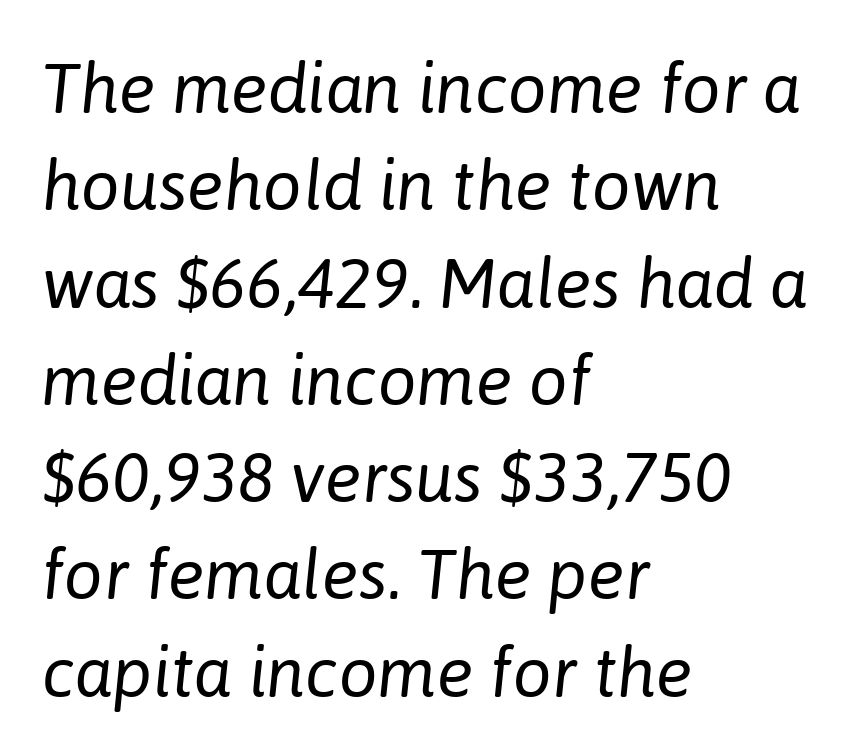
The string is rendered with underlining switched off. Ink coverage per letter is moderate at most. This rendering uses left alignment, leaving the right contour irregular. The rendering applies a slant to the glyphs. The face used here is proportionally spaced, like ordinary book or web type.
